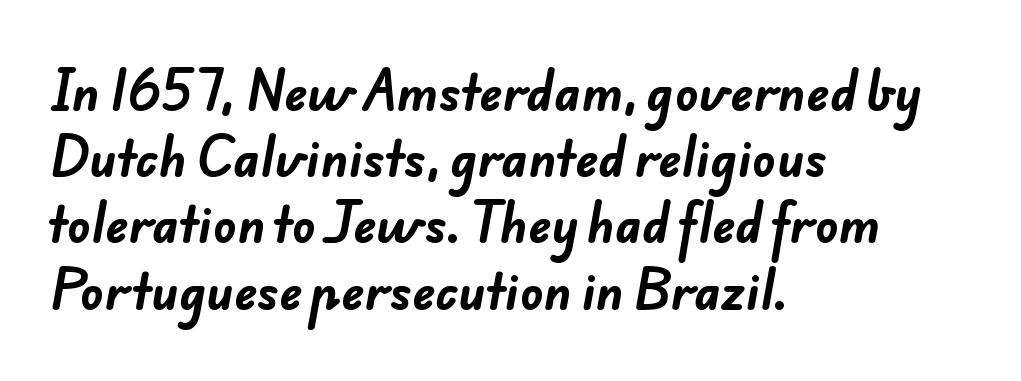
{"serif": "no", "bold": "yes", "weight": "bold", "width": "normal", "stroke_contrast": "low", "x_height": "small", "monospaced": "no", "underline": "no", "align": "left", "line_spacing": "normal", "line_spacing_ratio": 1.38, "letter_spacing": "normal", "letter_spacing_em": 0.0, "glyph_px": 48}
